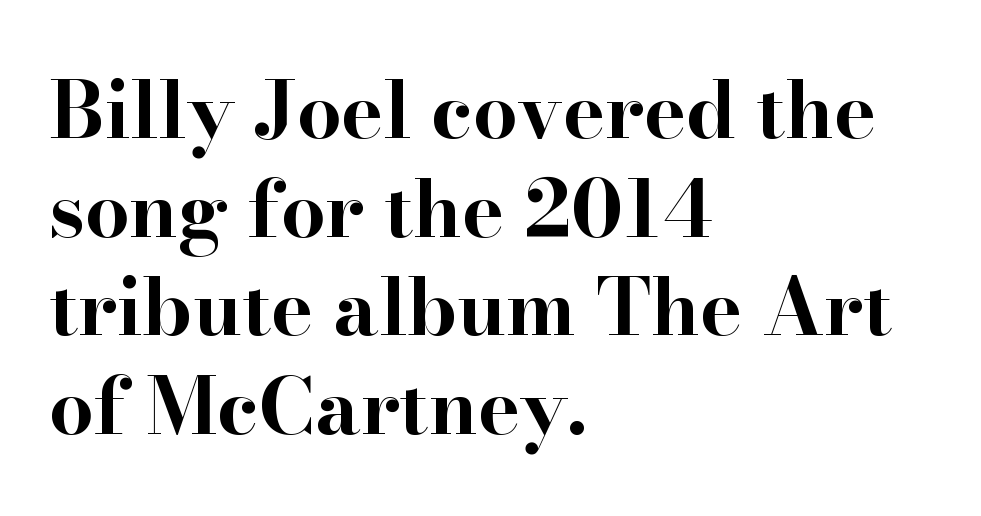
The image shows 79 px bold, wide serif type, upright; set left-aligned, normal line spacing (1.25x), normal letter spacing, not underlined; high stroke contrast and a small x-height.
